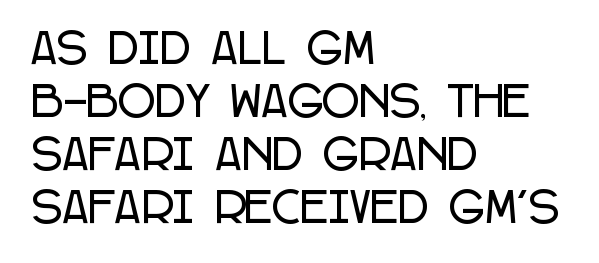
The space directly below the letters is spotless. Regular leading. Compared with a centered layout, this one pins lines to the left instead. Note the varied advance widths — an 'i' is clearly narrower than an 'm'.
